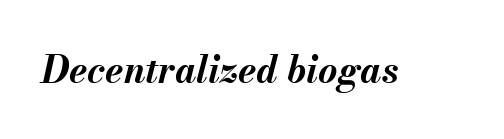
Check the space under the baseline: it is left empty. Does the lettering tilt? It does — this is italic. Does extra space separate the letters? No, they use regular spacing. The rendering uses natural spacing where letterforms have individual widths.
